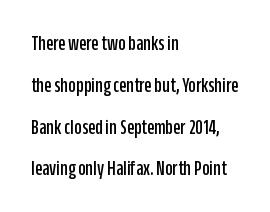
Designer's note — italics off, roman on. Leftover space on each line is placed entirely after the last word. Words appear dense and cohesive because spacing is normal. Letters rest on an invisible, unmarked baseline. Whoever set this chose breathing room over compactness in the vertical rhythm.
